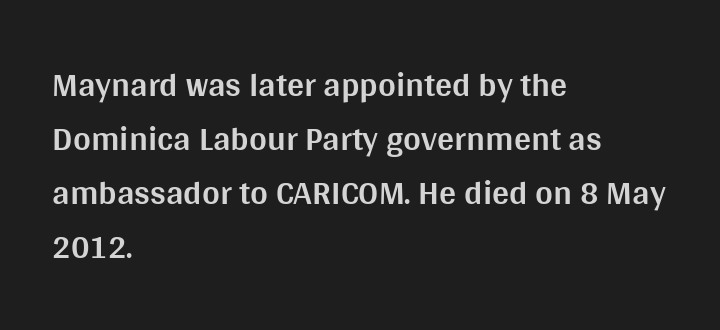
The image shows 34 px bold sans-serif type, upright; set left-aligned, normal line spacing (1.59x), normal letter spacing, not underlined; medium stroke contrast and a large x-height.
